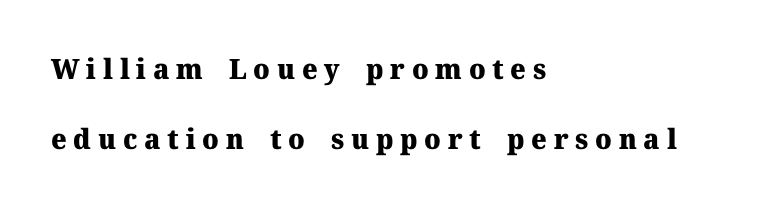
Q: Is the text bold? A: Yes.
Q: Is the text italic (slanted)? A: No, it is upright.
Q: Is the typeface a serif or a sans-serif typeface? A: Serif.
Q: Is the text underlined? A: No.
Q: How is the paragraph aligned? A: Left-aligned.
Q: Is the spacing between letters normal or unusually wide? A: Unusually wide.
Q: Is the spacing between lines tight, normal or loose? A: Loose.
Q: Width (condensed, normal, or wide)? A: Normal.
Q: Stroke contrast? A: Medium.
Q: x-height? A: Medium.
Q: Monospaced? A: No.
